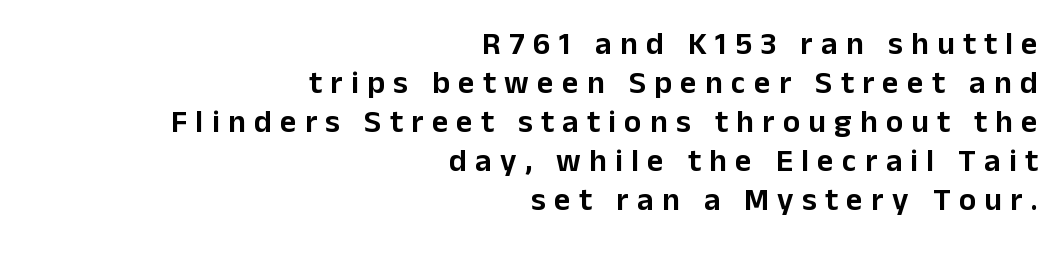
The image shows 32 px sans-serif type, upright; set right-aligned, line spacing 1.22x, unusually wide letter spacing (+0.26 em), not underlined; low stroke contrast and a medium x-height.
